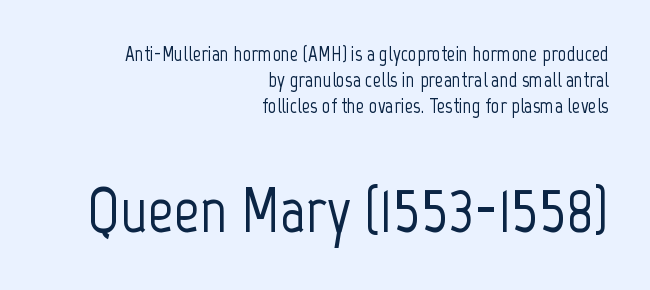
The image shows 64 px condensed sans-serif type, upright; set right-aligned, normal line spacing (1.25x), normal letter spacing, not underlined; the second (bottom) block is 3.05x larger; low stroke contrast and a medium x-height.
